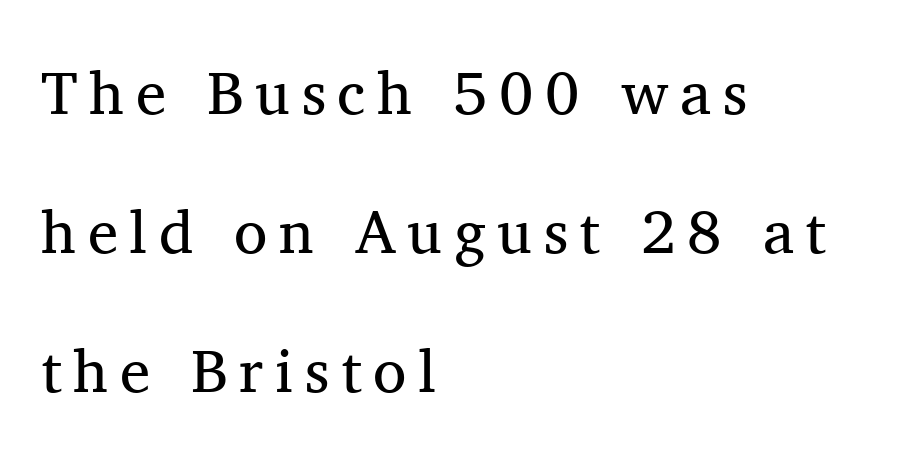
Characters remain perfectly vertical along every line. These lines stand farther apart than default settings would place them. Serif or sans? Serif — the stroke terminals have little feet. Stroke thickness stays within the range of a standard reading face or lighter. Underline: absent.
